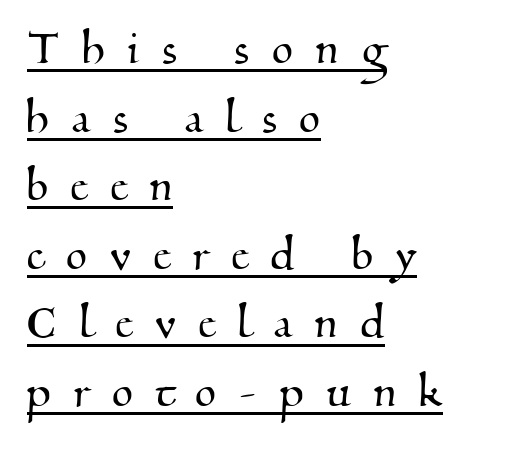
A student would call this left alignment; a typographer would say flush left, rag right. In designer terms, the underline attribute is active on this setting. This rendering widens character spacing well past its baseline value. Spacing verdict: proportional, widths tailored to each character. These lines sit exactly where default settings would place them. The designer went with a serif here, giving each stem small feet.
